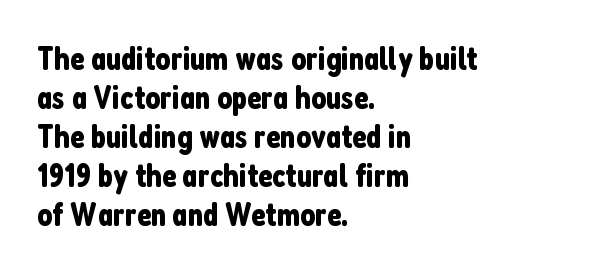
Q: Is the text italic (slanted)? A: No, it is upright.
Q: Is the typeface a serif or a sans-serif typeface? A: Sans-serif.
Q: Is the text underlined? A: No.
Q: How is the paragraph aligned? A: Left-aligned.
Q: Is the spacing between letters normal or unusually wide? A: Normal.
Q: Width (condensed, normal, or wide)? A: Condensed.
Q: Stroke contrast? A: Low.
Q: x-height? A: Medium.
Q: Monospaced? A: No.
